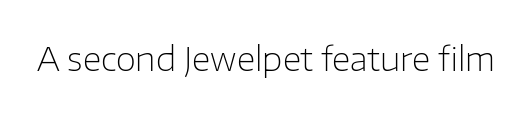
The glyphs in this specimen are sans serif. The cut favours lightness, reaching ordinary text weight at its darkest. Is this a fixed-width face? No — the glyphs have proportional, varying widths. Every stem runs plumb, perpendicular to the baseline. Rule under the text: the space is simply empty.
